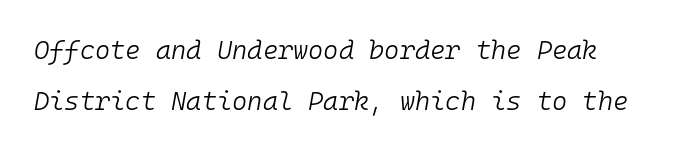
Q: Is the text bold? A: No.
Q: Is the text italic (slanted)? A: Yes, it leans right by about 10 degrees.
Q: Is the text underlined? A: No.
Q: Is the spacing between letters normal or unusually wide? A: Normal.
Q: Is the spacing between lines tight, normal or loose? A: Loose.
